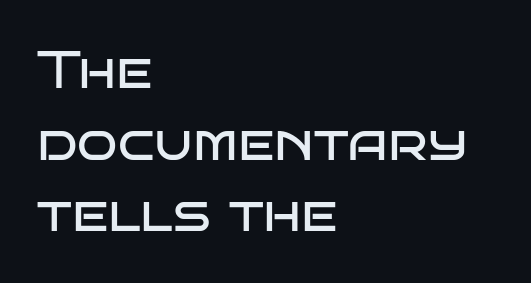
The image shows 53 px regular-weight, wide sans-serif type, upright; set left-aligned, normal line spacing (1.35x), normal letter spacing, not underlined; low stroke contrast and a large x-height.
